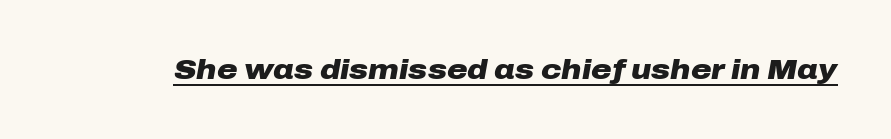
Characters follow at the spacing the type designer built in. Underline: present. The rendering uses a bold face; every stroke is thick and dark. The letters advance in unequal steps, a hallmark of proportional type.
